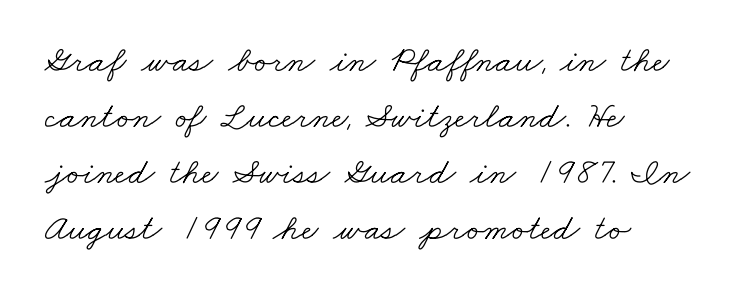
{"serif": "yes", "bold": "no", "weight": "light", "width": "wide", "stroke_contrast": "low", "x_height": "small", "monospaced": "no", "underline": "no", "align": "left", "line_spacing": "normal", "line_spacing_ratio": 1.51, "letter_spacing": "normal", "letter_spacing_em": 0.0, "glyph_px": 37}
